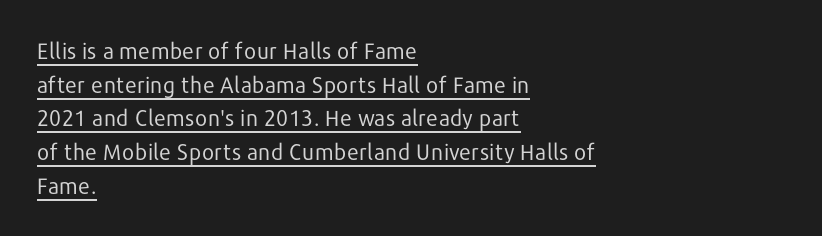
Counters stay open thanks to moderate or lighter strokes. Compared with typical body copy, the letter spacing here is the same. Summary of vertical rhythm: regular, with standard interline spacing. The rendering uses the underline text-decoration. These lines were composed using upright roman letters.
